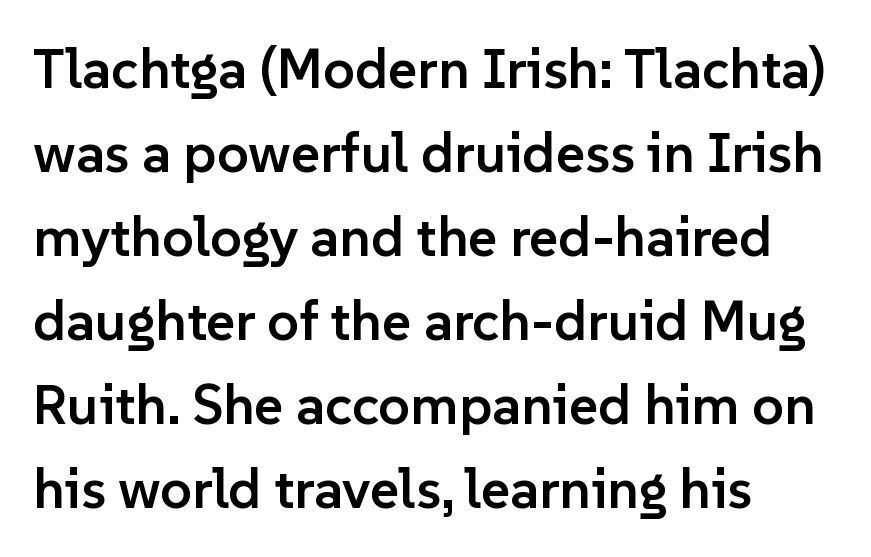
A classic flush-left, rag-right setting is used for this passage. The type family on display is of the sans-serif kind. Normally led — the rows are evenly, conventionally spaced. Each letter keeps its own natural width here, so spacing adapts to shape.
